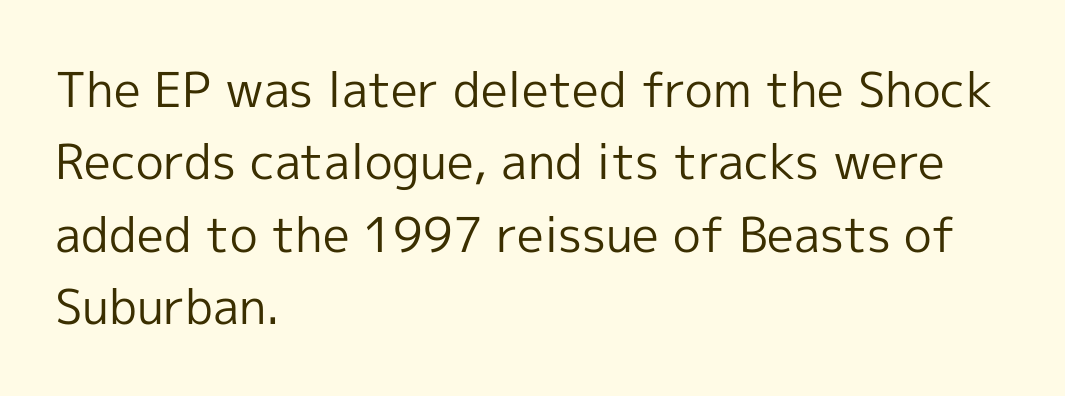
Q: Is the text bold? A: No.
Q: Is the text italic (slanted)? A: No, it is upright.
Q: Is the typeface a serif or a sans-serif typeface? A: Sans-serif.
Q: Is the text underlined? A: No.
Q: How is the paragraph aligned? A: Left-aligned.
Q: Is the spacing between letters normal or unusually wide? A: Normal.
Q: Is the spacing between lines tight, normal or loose? A: Normal.
Q: Width (condensed, normal, or wide)? A: Normal.
Q: x-height? A: Medium.
Q: Monospaced? A: No.
